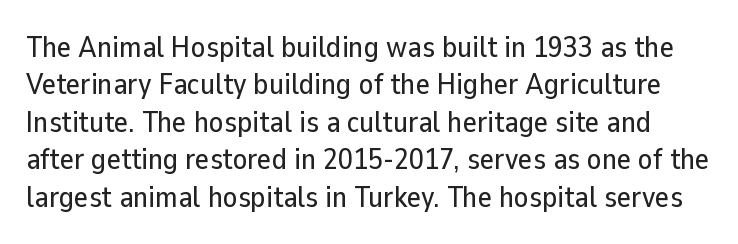
Think of a printed novel: that variable character pitch is what you see here. Is there any slant? The stems are plumb. The strip under each line holds only bare page. Rows of type keep a routine distance in the vertical direction. Observe the ordinary spacing: letters are neighbours, not strangers. Each letter's strokes conclude bluntly, with no projecting serifs.
